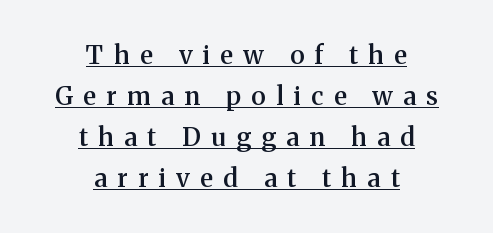
The image shows 25 px text type, upright; set centered, normal line spacing (1.64x), unusually wide letter spacing (+0.42 em), underlined.
